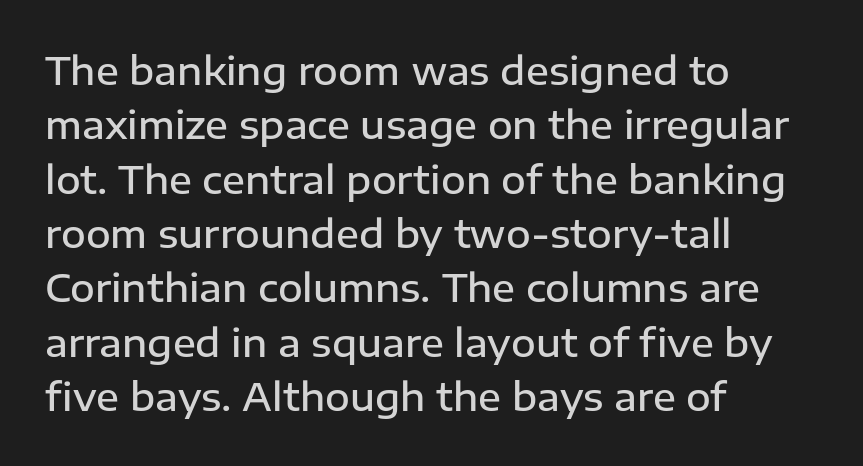
To sum up the face: it is a sans, with no serifs. Horizontal bands of white between lines are of average thickness. The font is running at a semibold setting, under full bold. No word sits above an underline. The typesetter chose a ragged-right arrangement here.
